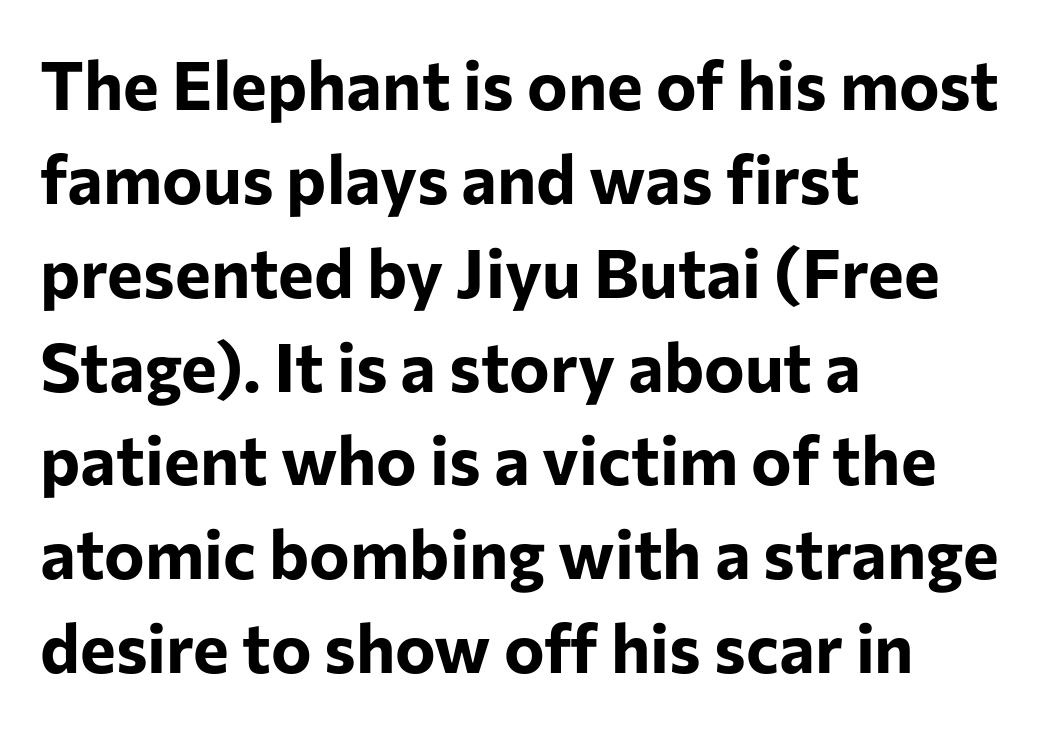
Q: Is the text bold? A: Yes.
Q: Is the text italic (slanted)? A: No, it is upright.
Q: Is the typeface a serif or a sans-serif typeface? A: Sans-serif.
Q: Is the text underlined? A: No.
Q: How is the paragraph aligned? A: Left-aligned.
Q: Is the spacing between letters normal or unusually wide? A: Normal.
Q: Is the spacing between lines tight, normal or loose? A: Normal.
Q: Width (condensed, normal, or wide)? A: Normal.
Q: Stroke contrast? A: Low.
Q: x-height? A: Medium.
Q: Monospaced? A: No.
